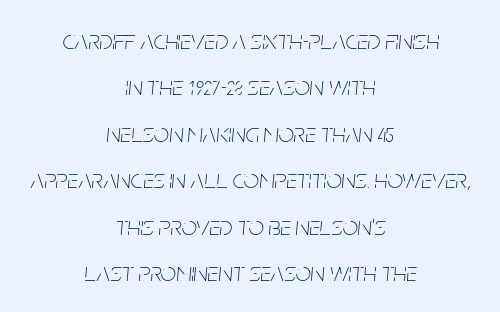
{"italic": "yes", "lean": "right", "slant_degrees": 5, "bold": "no", "underline": "no", "align": "center", "line_spacing_ratio": 1.72, "letter_spacing": "normal", "letter_spacing_em": 0.0, "glyph_px": 27}
